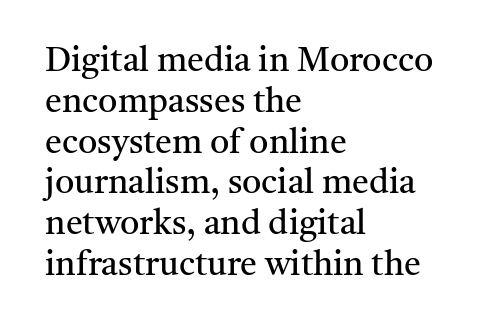
{"serif": "yes", "italic": "no", "bold": "no", "weight": "regular", "width": "normal", "stroke_contrast": "medium", "x_height": "medium", "monospaced": "no", "underline": "no", "align": "left", "line_spacing_ratio": 1.2, "letter_spacing": "normal", "letter_spacing_em": 0.0, "glyph_px": 34}
